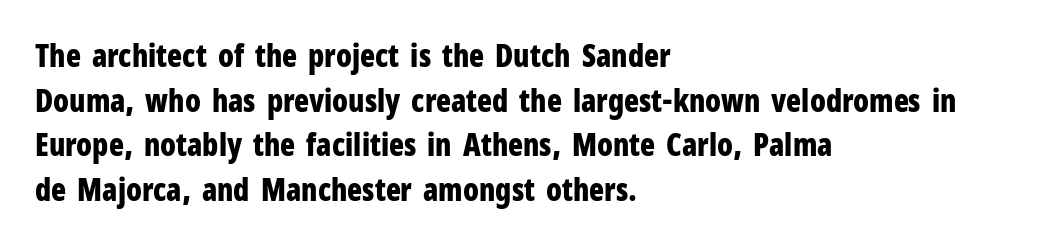
{"serif": "no", "italic": "no", "bold": "yes", "weight": "bold", "width": "condensed", "stroke_contrast": "low", "x_height": "medium", "monospaced": "no", "underline": "no", "align": "left", "line_spacing": "normal", "line_spacing_ratio": 1.44, "letter_spacing": "normal", "letter_spacing_em": 0.0, "glyph_px": 31}
